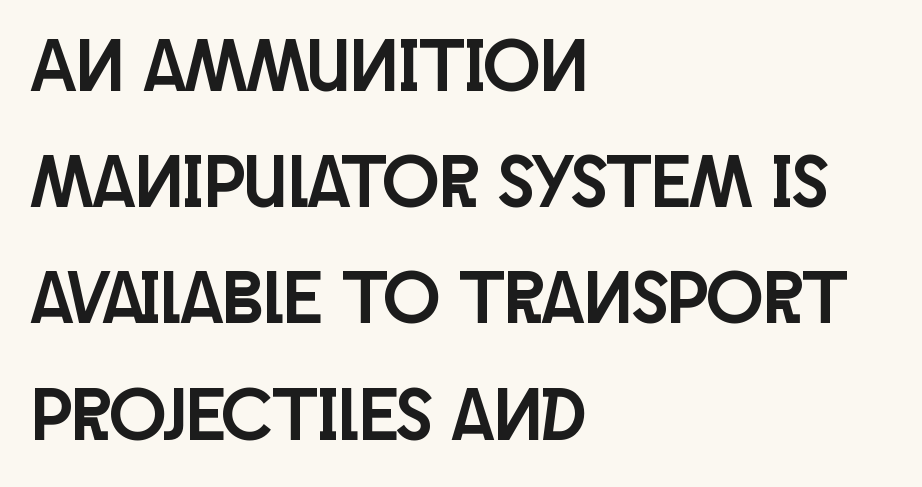
The image shows 75 px condensed sans-serif type, upright; set left-aligned, normal line spacing (1.55x), normal letter spacing, not underlined; low stroke contrast and a large x-height.
